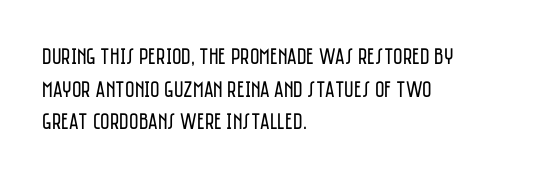
Q: Is the text bold? A: No.
Q: Is the text italic (slanted)? A: No, it is upright.
Q: Is the text underlined? A: No.
Q: How is the paragraph aligned? A: Left-aligned.
Q: Is the spacing between letters normal or unusually wide? A: Normal.
Q: Is the spacing between lines tight, normal or loose? A: Normal.
